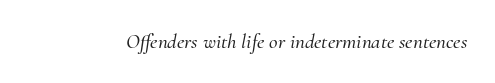
Q: Is the text italic (slanted)? A: Yes, it leans right by about 10 degrees.
Q: Is the text underlined? A: No.
Q: Is the spacing between letters normal or unusually wide? A: Normal.
